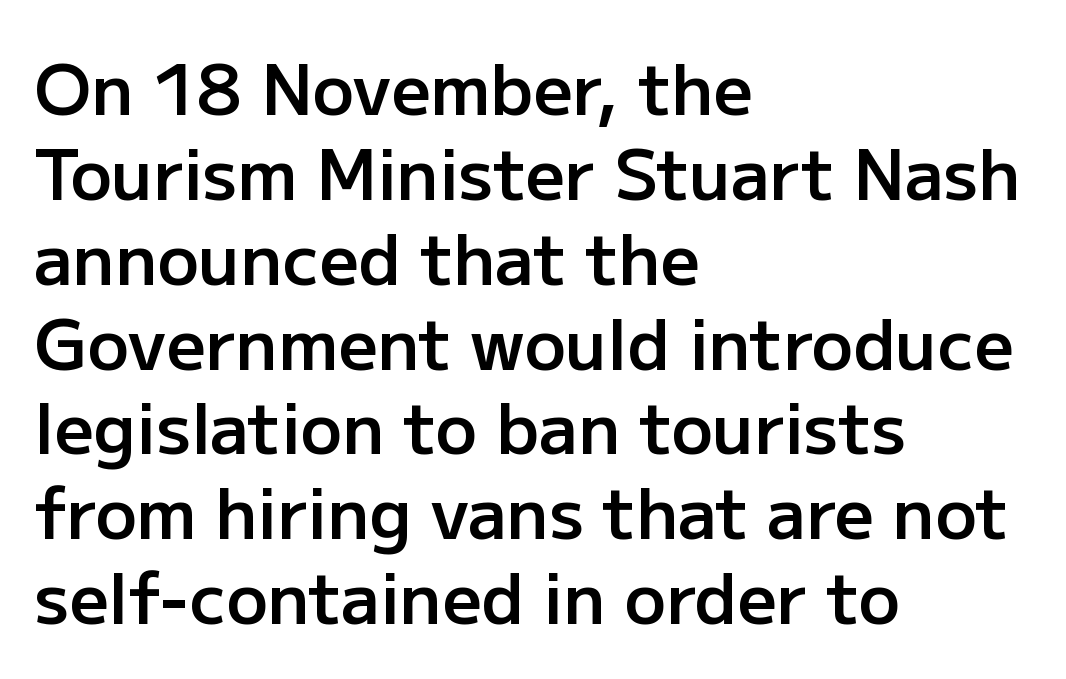
{"serif": "no", "italic": "no", "bold": "semi", "weight": "semibold", "width": "normal", "stroke_contrast": "low", "x_height": "medium", "monospaced": "no", "underline": "no", "align": "left", "line_spacing_ratio": 1.23, "letter_spacing": "normal", "letter_spacing_em": 0.0, "glyph_px": 69}
